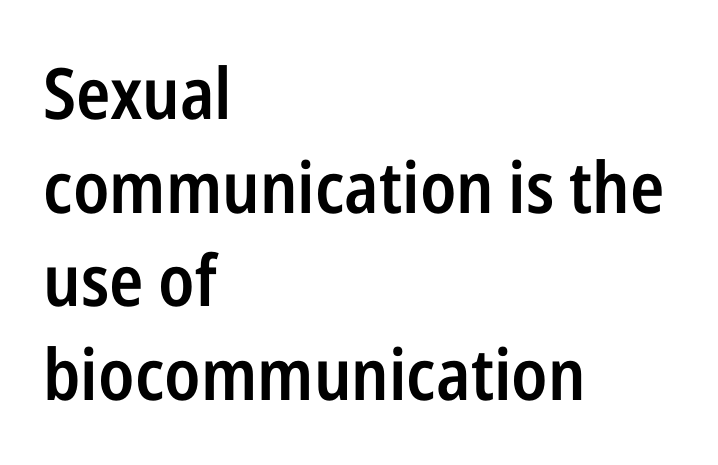
The image shows 71 px semibold, condensed sans-serif type, upright; set left-aligned, normal line spacing (1.32x), normal letter spacing, not underlined; low stroke contrast and a medium x-height.
